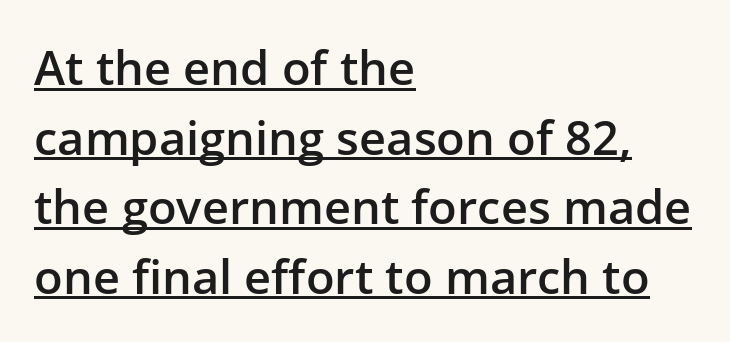
Q: Is the text bold? A: Semi-bold.
Q: Is the text italic (slanted)? A: No, it is upright.
Q: Is the typeface a serif or a sans-serif typeface? A: Sans-serif.
Q: Is the text underlined? A: Yes.
Q: How is the paragraph aligned? A: Left-aligned.
Q: Is the spacing between letters normal or unusually wide? A: Normal.
Q: Is the spacing between lines tight, normal or loose? A: Normal.
Q: Width (condensed, normal, or wide)? A: Normal.
Q: Stroke contrast? A: Low.
Q: x-height? A: Medium.
Q: Monospaced? A: No.
